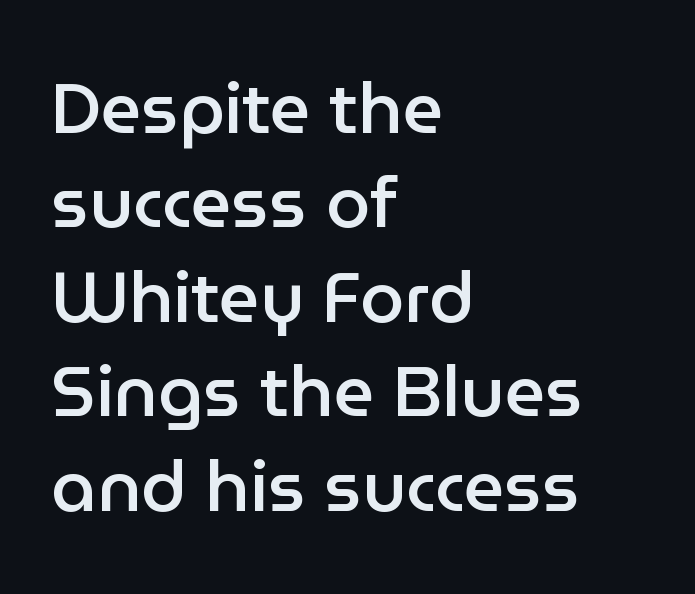
The image shows 71 px semibold sans-serif type, upright; set left-aligned, normal line spacing (1.33x), normal letter spacing, not underlined; low stroke contrast and a medium x-height.
